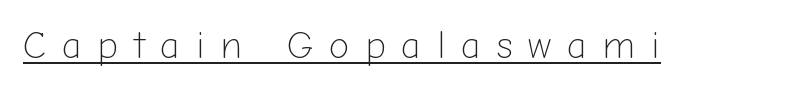
Q: Is the text bold? A: No.
Q: Is the text italic (slanted)? A: No, it is upright.
Q: Is the typeface a serif or a sans-serif typeface? A: Sans-serif.
Q: Is the text underlined? A: Yes.
Q: Is the spacing between letters normal or unusually wide? A: Unusually wide.
Q: Width (condensed, normal, or wide)? A: Normal.
Q: Stroke contrast? A: Low.
Q: x-height? A: Medium.
Q: Monospaced? A: No.
